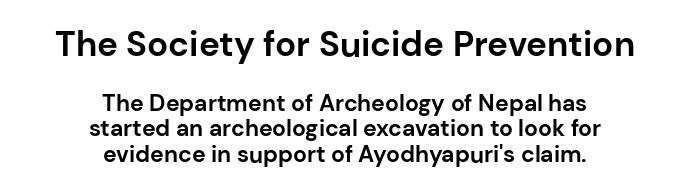
Q: Is the text bold? A: Yes.
Q: Is the text italic (slanted)? A: No, it is upright.
Q: Is the typeface a serif or a sans-serif typeface? A: Sans-serif.
Q: Is the text underlined? A: No.
Q: How is the paragraph aligned? A: Centered.
Q: Is the spacing between letters normal or unusually wide? A: Normal.
Q: Is the spacing between lines tight, normal or loose? A: Tight.
Q: Which block of text is set in a larger size, the first (top) or the second (bottom)? A: The first (top) one.
Q: Width (condensed, normal, or wide)? A: Normal.
Q: Stroke contrast? A: Low.
Q: x-height? A: Medium.
Q: Monospaced? A: No.
